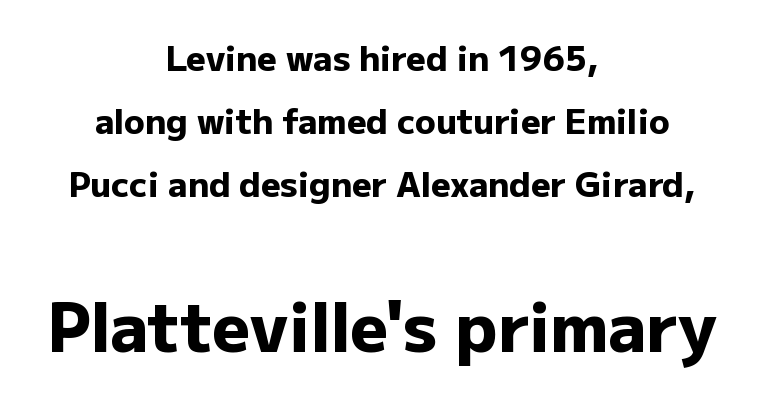
{"serif": "no", "italic": "no", "bold": "yes", "weight": "heavy", "width": "normal", "stroke_contrast": "low", "x_height": "medium", "monospaced": "no", "underline": "no", "align": "center", "line_spacing_ratio": 1.86, "letter_spacing": "normal", "letter_spacing_em": 0.0, "larger_block": "second", "size_ratio": 1.97, "glyph_px": 67}
